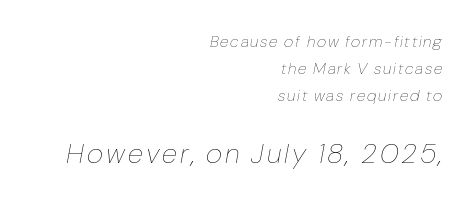
Q: Is the text bold? A: No.
Q: Is the text italic (slanted)? A: Yes, it leans right by about 10 degrees.
Q: Is the text underlined? A: No.
Q: How is the paragraph aligned? A: Right-aligned.
Q: Is the spacing between lines tight, normal or loose? A: Normal.
Q: Which block of text is set in a larger size, the first (top) or the second (bottom)? A: The second (bottom) one.
Q: Width (condensed, normal, or wide)? A: Normal.
Q: Stroke contrast? A: Low.
Q: x-height? A: Medium.
Q: Monospaced? A: No.
